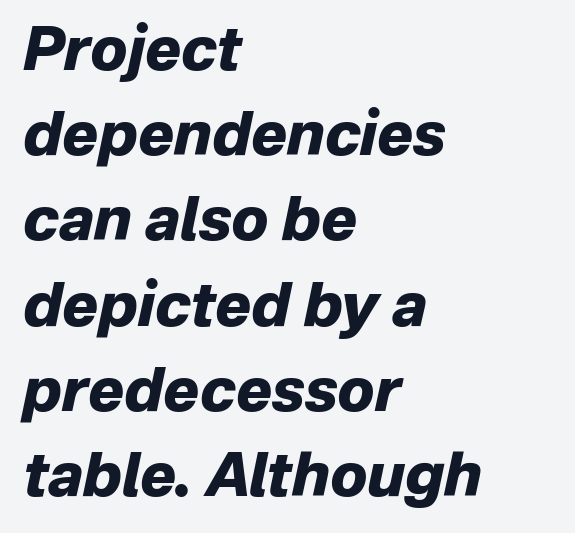
The image shows 60 px heavy type, italic (leaning right); set left-aligned, normal line spacing (1.42x), normal letter spacing, not underlined; low stroke contrast and a medium x-height.
